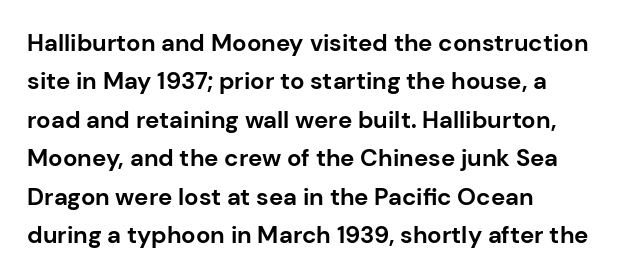
Q: Is the text bold? A: Yes.
Q: Is the text italic (slanted)? A: No, it is upright.
Q: Is the text underlined? A: No.
Q: How is the paragraph aligned? A: Left-aligned.
Q: Is the spacing between letters normal or unusually wide? A: Normal.
Q: Is the spacing between lines tight, normal or loose? A: Normal.
